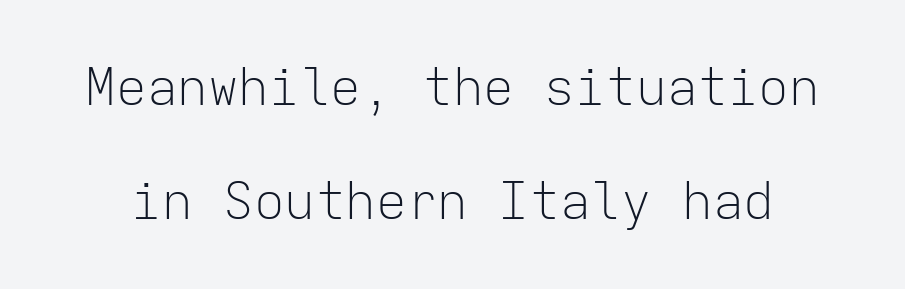
The rendering shows plain stroke endings on the letterforms — a sans-serif design. The area under the type is left untouched. The letters sit at their default tracking, neither squeezed nor spread. No heavy texture on the line: the type isn't bold. In terms of posture, this sample is upright.
